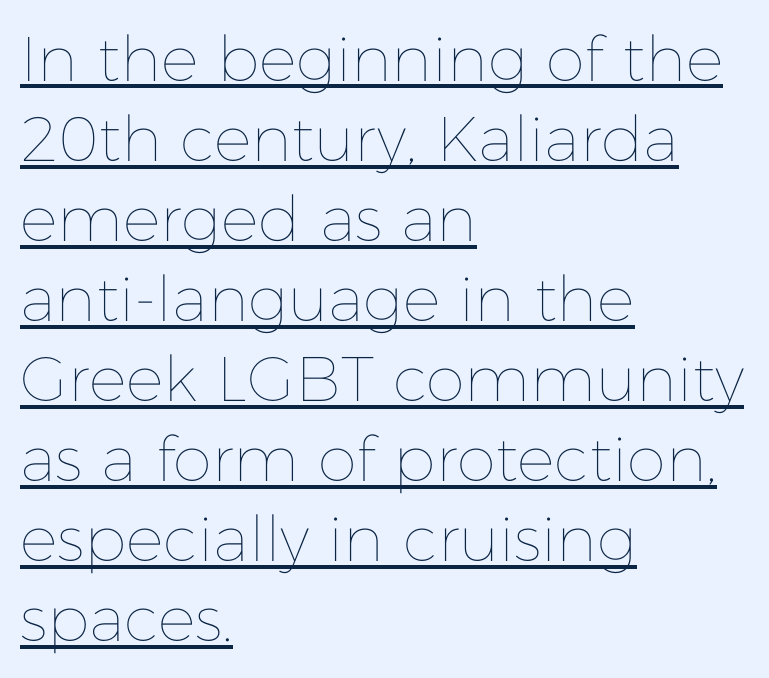
Short and long lines alike share a common starting point at left. Reading down the column, the eye jumps a familiar distance to each next line. In terms of posture, this sample is upright. Every word sits above its own underline. The rendering uses natural spacing where letterforms have individual widths. Nothing heavy about these letters — not bold at all.
